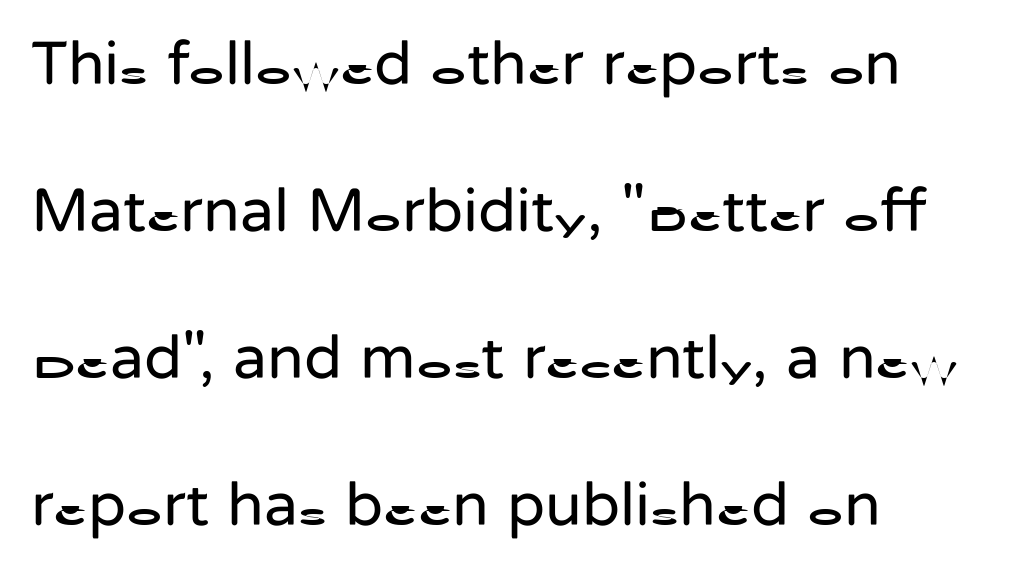
A clean baseline with only descenders dipping below it. Varying glyph widths throughout — classic text-font behaviour. This rendering leaves character spacing at its baseline value. I'd call this a sans setting — the letters go barefoot.
